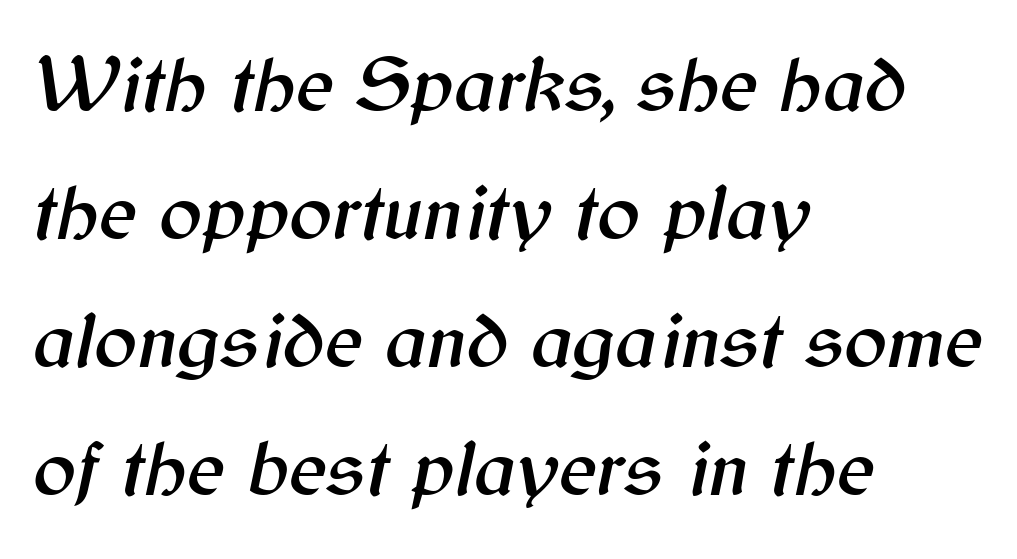
{"italic": "yes", "lean": "right", "slant_degrees": 12, "width": "normal", "stroke_contrast": "medium", "x_height": "medium", "monospaced": "no", "underline": "no", "align": "left", "line_spacing": "normal", "line_spacing_ratio": 1.6, "letter_spacing": "normal", "letter_spacing_em": 0.0, "glyph_px": 80}
